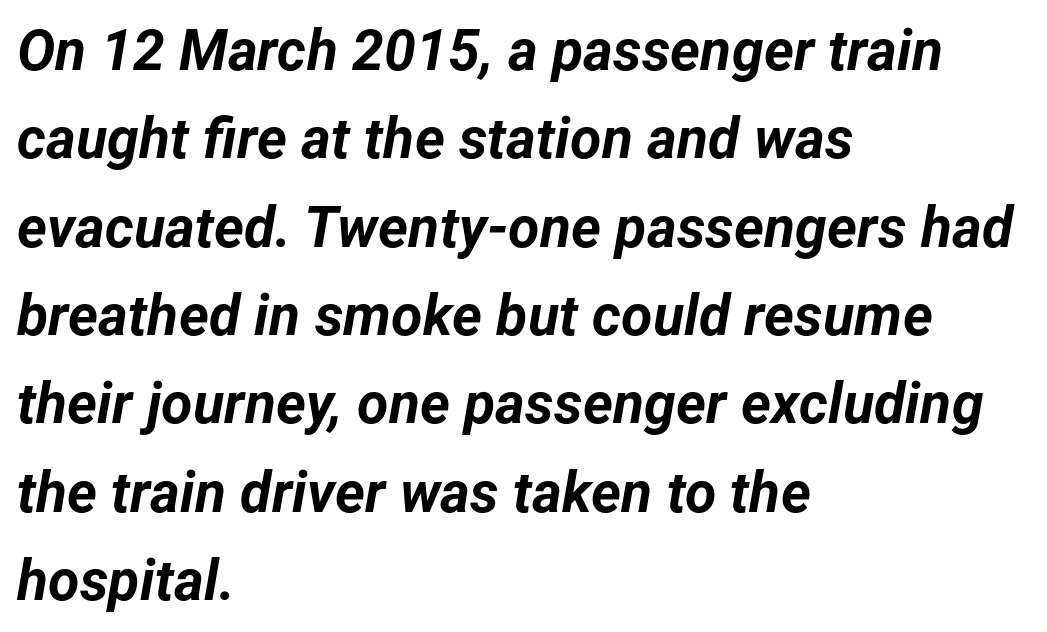
{"italic": "yes", "lean": "right", "slant_degrees": 12, "bold": "yes", "weight": "bold", "width": "normal", "stroke_contrast": "low", "x_height": "medium", "monospaced": "no", "underline": "no", "align": "left", "line_spacing": "normal", "line_spacing_ratio": 1.55, "letter_spacing": "normal", "letter_spacing_em": 0.0, "glyph_px": 57}
